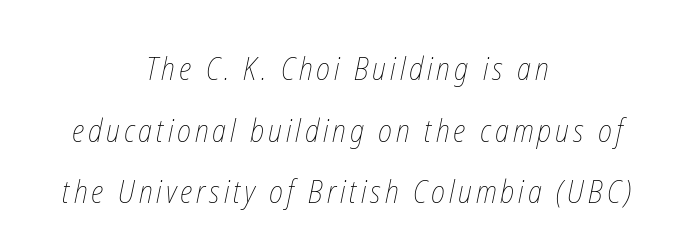
This sample has the flowing, uneven cadence of proportional lettering. If you measured baseline to baseline, you'd find a long distance. Horizontal alignment here is central, giving a formal, balanced look. The space beneath each line is pristine and unruled. No letter is thick-stroked: the sample isn't bold.
